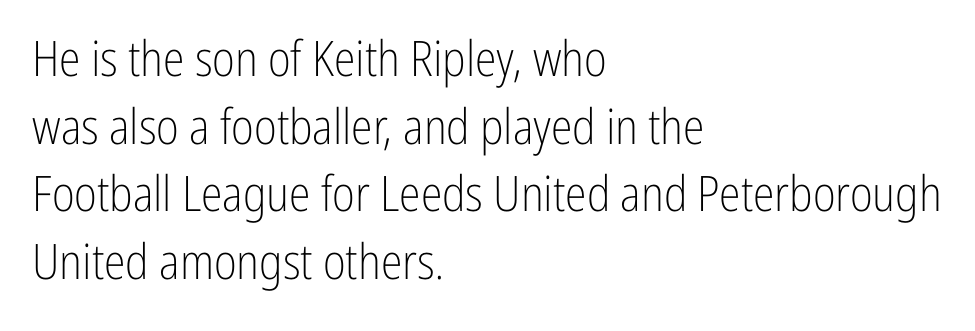
The rendering keeps characters at their native spacing. The weight would be labelled regular, book, light, or lighter still. The string is rendered with underlining switched off. What kind of face is this? One without serifs — a sans. Teacher's note: observe the even left margin — that is flush-left alignment. Character widths vary here, with narrow letters taking less room than wide ones.
